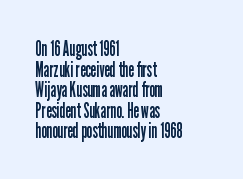
{"italic": "no", "bold": "no", "underline": "no", "align": "left", "line_spacing": "tight", "line_spacing_ratio": 0.98, "letter_spacing": "normal", "letter_spacing_em": 0.0, "glyph_px": 21}
